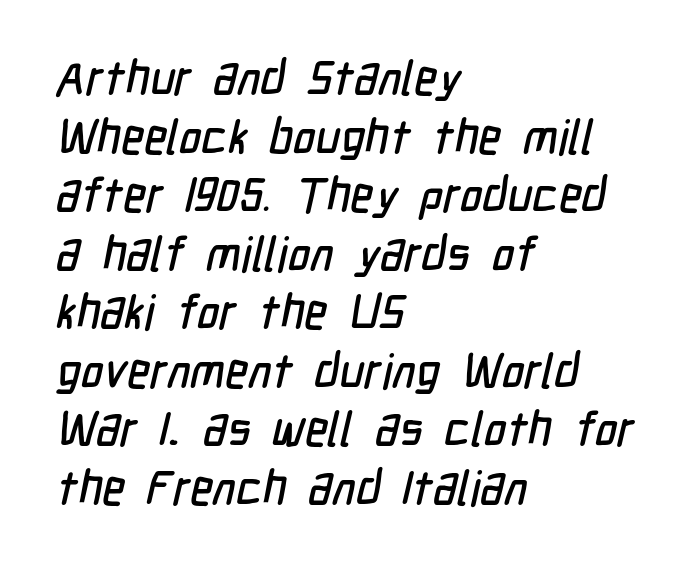
Is the letter spacing exaggerated? No — it looks like the ordinary default. Underlining? Definitely not there. A sans-serif font was chosen for this passage. Is the block centered? No — it sits flush against the left margin. The letters advance in unequal steps, a hallmark of proportional type.
